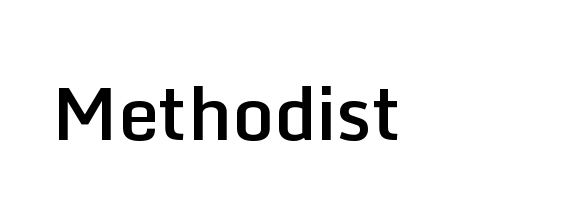
Q: Is the text bold? A: Semi-bold.
Q: Is the text italic (slanted)? A: No, it is upright.
Q: Is the typeface a serif or a sans-serif typeface? A: Sans-serif.
Q: Is the text underlined? A: No.
Q: How is the paragraph aligned? A: Left-aligned.
Q: Is the spacing between letters normal or unusually wide? A: Normal.
Q: Width (condensed, normal, or wide)? A: Normal.
Q: Stroke contrast? A: Low.
Q: x-height? A: Medium.
Q: Monospaced? A: No.
